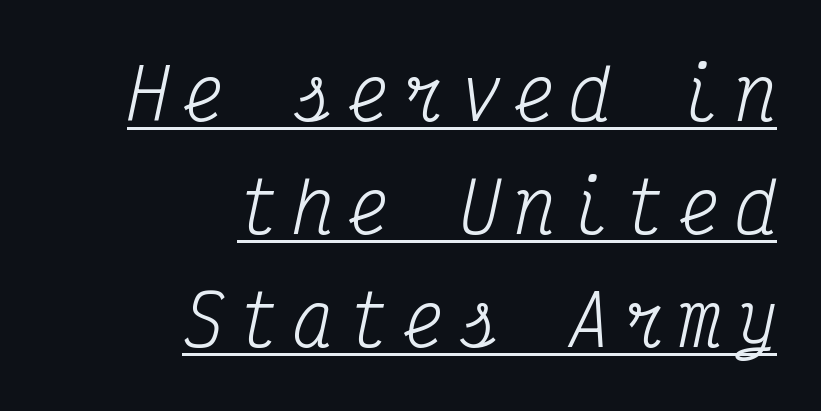
The glyphs are accompanied by a horizontal stroke just below them. Which margin do the lines hug? The right one — the left edge is uneven. The letters carry serifs — small finishing strokes at the ends of their stems. Glyph-to-glyph distance is far greater than everyday printed text. Successive baselines arrive at the customary interval.
